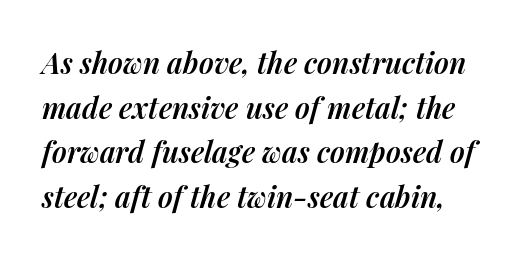
The image shows 29 px semibold type, italic (leaning right); set normal line spacing (1.54x), normal letter spacing, not underlined; medium stroke contrast and a medium x-height.
